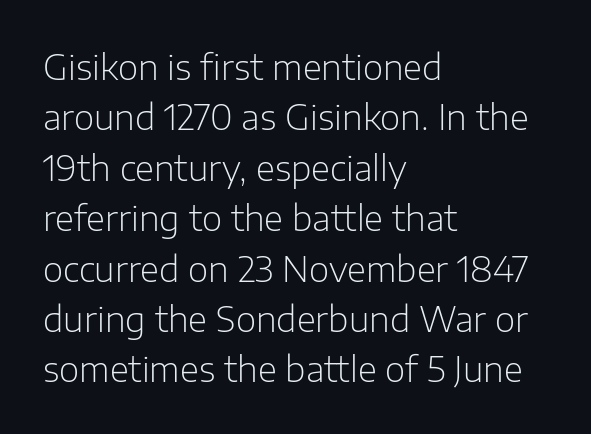
Nothing unusual about the tracking: characters are spaced as the font intends. Style check: upright. Typographically, this falls in the sans-serif category. The letters advance in unequal steps, a hallmark of proportional type.
